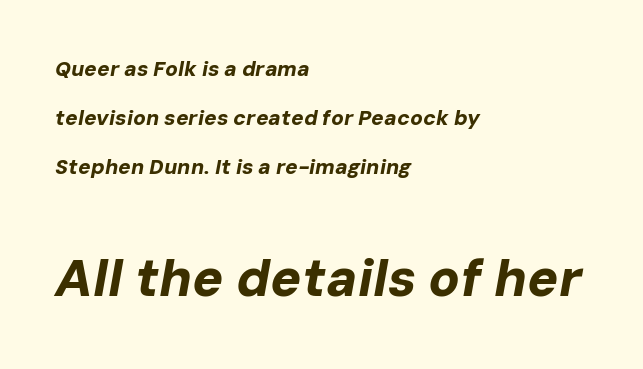
The image shows 52 px bold type, italic (leaning right); set left-aligned, loose line spacing (2.34x), normal letter spacing, not underlined; the second (bottom) block is 2.48x larger; low stroke contrast and a medium x-height.
